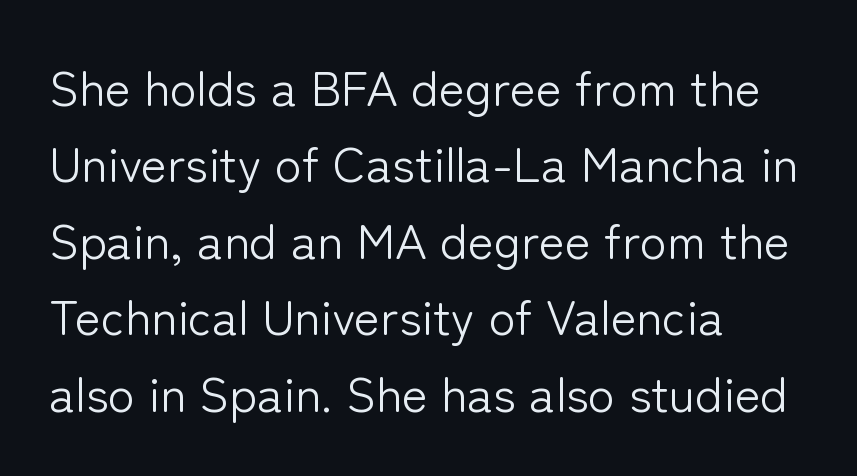
{"serif": "no", "italic": "no", "bold": "no", "weight": "light", "width": "normal", "stroke_contrast": "low", "x_height": "medium", "monospaced": "no", "underline": "no", "align": "left", "line_spacing": "normal", "line_spacing_ratio": 1.56, "letter_spacing": "normal", "letter_spacing_em": 0.0, "glyph_px": 49}
